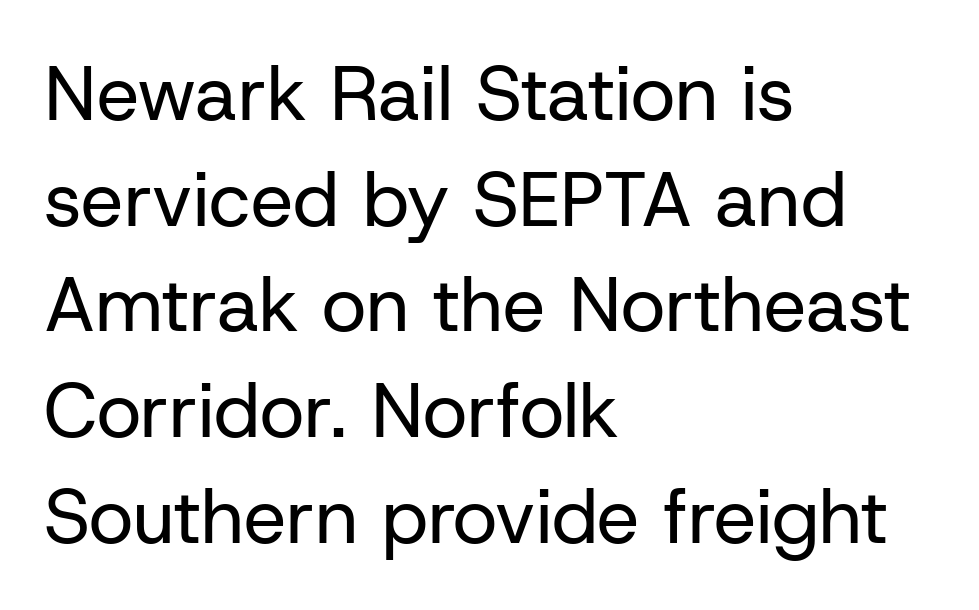
The image shows 76 px regular-weight sans-serif type, upright; set left-aligned, normal line spacing (1.39x), normal letter spacing, not underlined; low stroke contrast and a medium x-height.
